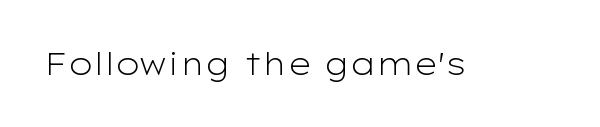
{"serif": "no", "italic": "no", "bold": "no", "weight": "light", "width": "wide", "stroke_contrast": "low", "x_height": "medium", "monospaced": "no", "underline": "no", "letter_spacing": "normal", "letter_spacing_em": 0.0, "glyph_px": 31}
